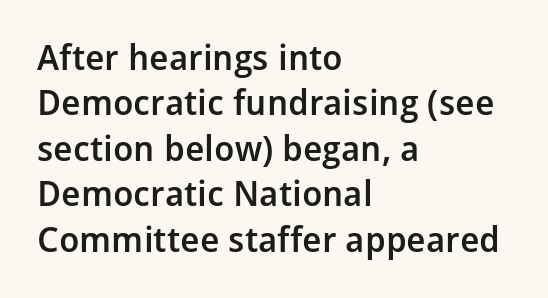
{"serif": "no", "italic": "no", "bold": "semi", "weight": "semibold", "width": "normal", "stroke_contrast": "low", "x_height": "medium", "monospaced": "no", "underline": "no", "align": "left", "line_spacing": "normal", "line_spacing_ratio": 1.3, "letter_spacing": "normal", "letter_spacing_em": 0.0, "glyph_px": 35}
